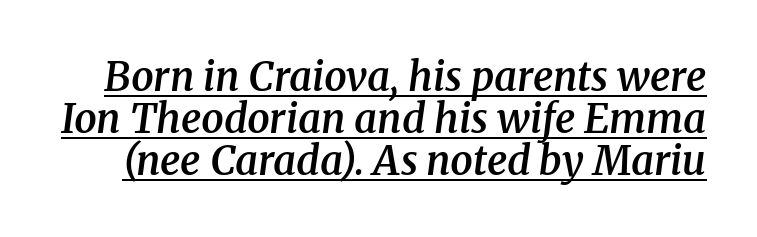
The typesetting leans somewhat heavy: a semibold. Looks like someone drew a line under every word here. In terms of leading, this rendering errs on the cramped side. How are the letters spaced? Ordinarily, with no added tracking.
